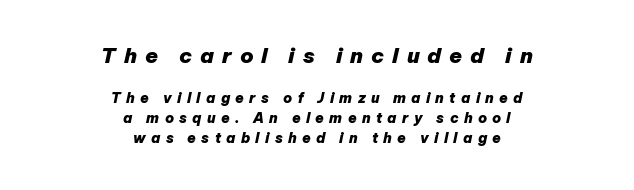
Q: Is the text bold? A: Yes.
Q: Is the text italic (slanted)? A: Yes, it leans right by about 12 degrees.
Q: Is the text underlined? A: No.
Q: How is the paragraph aligned? A: Centered.
Q: Is the spacing between letters normal or unusually wide? A: Unusually wide.
Q: Is the spacing between lines tight, normal or loose? A: Normal.
Q: Which block of text is set in a larger size, the first (top) or the second (bottom)? A: The first (top) one.
